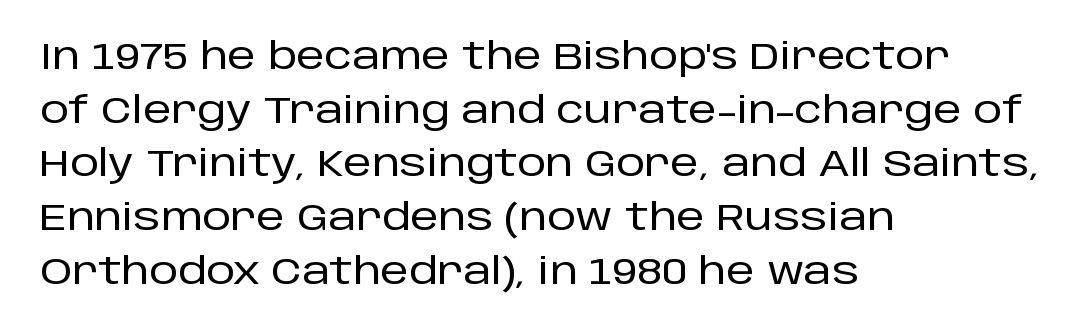
Q: Is the text italic (slanted)? A: No, it is upright.
Q: Is the typeface a serif or a sans-serif typeface? A: Sans-serif.
Q: Is the text underlined? A: No.
Q: How is the paragraph aligned? A: Left-aligned.
Q: Is the spacing between letters normal or unusually wide? A: Normal.
Q: Is the spacing between lines tight, normal or loose? A: Normal.
Q: Width (condensed, normal, or wide)? A: Normal.
Q: Stroke contrast? A: Low.
Q: x-height? A: Large.
Q: Monospaced? A: No.
